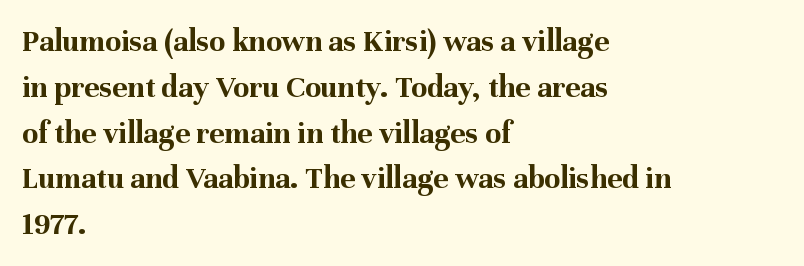
The image shows 32 px bold serif type, upright; set left-aligned, normal line spacing (1.43x), normal letter spacing, not underlined; medium stroke contrast and a medium x-height.
